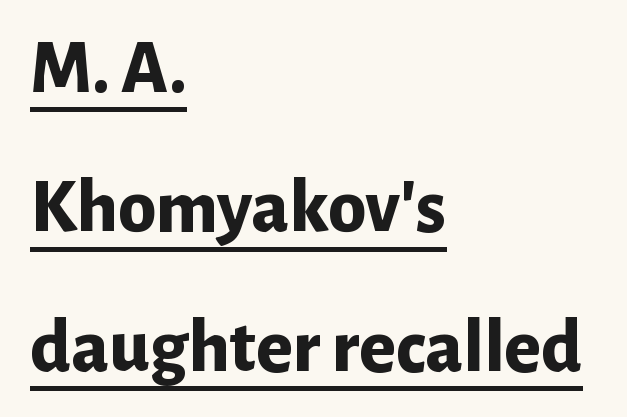
The image shows 77 px bold sans-serif type, upright; set left-aligned, line spacing 1.81x, normal letter spacing, underlined; low stroke contrast and a medium x-height.
